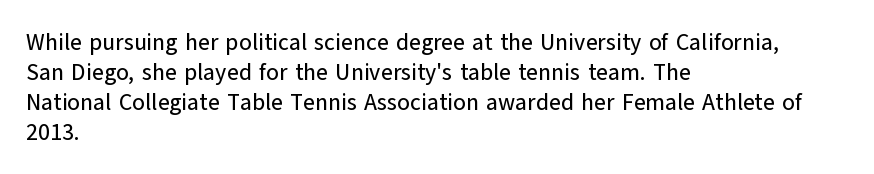
Q: Is the text italic (slanted)? A: No, it is upright.
Q: Is the text underlined? A: No.
Q: How is the paragraph aligned? A: Left-aligned.
Q: Is the spacing between letters normal or unusually wide? A: Normal.
Q: Is the spacing between lines tight, normal or loose? A: Normal.
